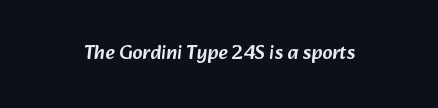
Q: Is the text underlined? A: No.
Q: How is the paragraph aligned? A: Centered.
Q: Is the spacing between letters normal or unusually wide? A: Normal.
